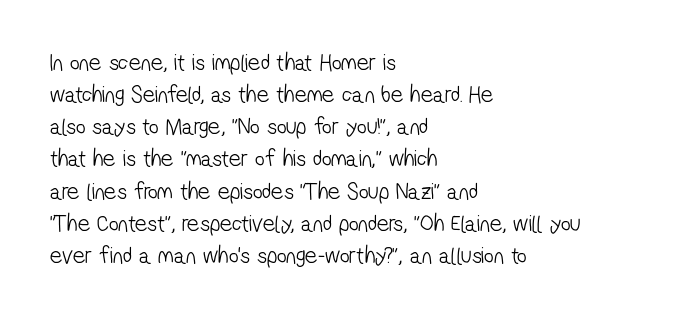
Interline gaps are of average width in this sample. Any mark beneath the type? The region is blank. Visually the block forms a straight wall on the left and a jagged coastline on the right. No heavy texture on the line: the type isn't bold.
